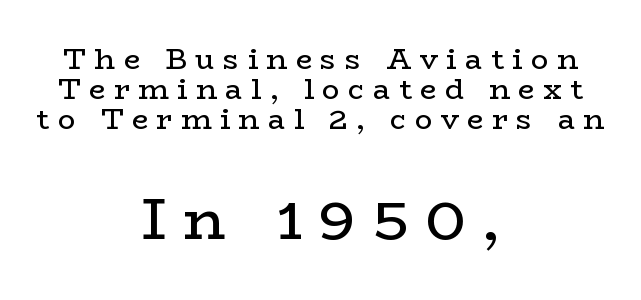
{"serif": "yes", "italic": "no", "bold": "no", "weight": "regular", "width": "wide", "stroke_contrast": "low", "x_height": "medium", "monospaced": "no", "underline": "no", "align": "center", "line_spacing": "tight", "line_spacing_ratio": 1.04, "letter_spacing": "wide", "letter_spacing_em": 0.29, "larger_block": "second", "size_ratio": 2.0, "glyph_px": 58}
